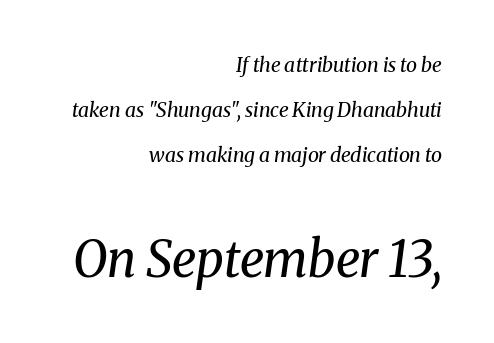
Q: Is the text bold? A: No.
Q: Is the text italic (slanted)? A: Yes, it leans right by about 8 degrees.
Q: Is the typeface a serif or a sans-serif typeface? A: Serif.
Q: Is the text underlined? A: No.
Q: How is the paragraph aligned? A: Right-aligned.
Q: Is the spacing between letters normal or unusually wide? A: Normal.
Q: Is the spacing between lines tight, normal or loose? A: Loose.
Q: Which block of text is set in a larger size, the first (top) or the second (bottom)? A: The second (bottom) one.
Q: Width (condensed, normal, or wide)? A: Normal.
Q: Stroke contrast? A: Medium.
Q: x-height? A: Medium.
Q: Monospaced? A: No.
